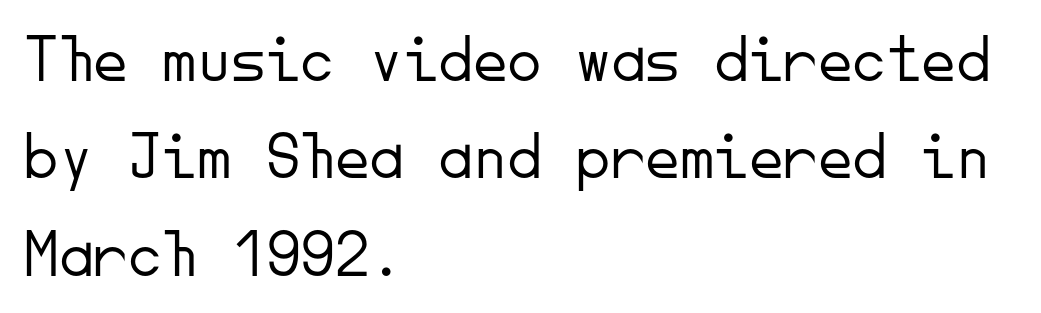
The space between consecutive lines is moderate. The rag falls on the right side of this text block. The face used here is monospaced, like something from a code editor. Compared with a typical body face, this is equally light or lighter still. The line texture is even and compact thanks to regular tracking. Posture: vertical.
